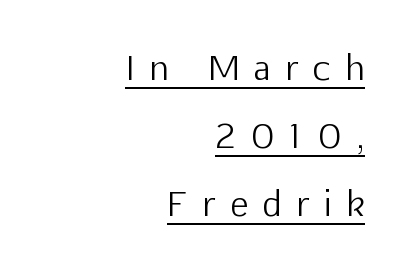
Weight: in the light-to-regular range. Nope, no serifs anywhere on these letters. No italicization has been applied; the sample stays upright. The letters advance in unequal steps, a hallmark of proportional type. This sample trades compactness for vertical openness between lines. Characters follow at a spacing far wider than the type designer built in.
